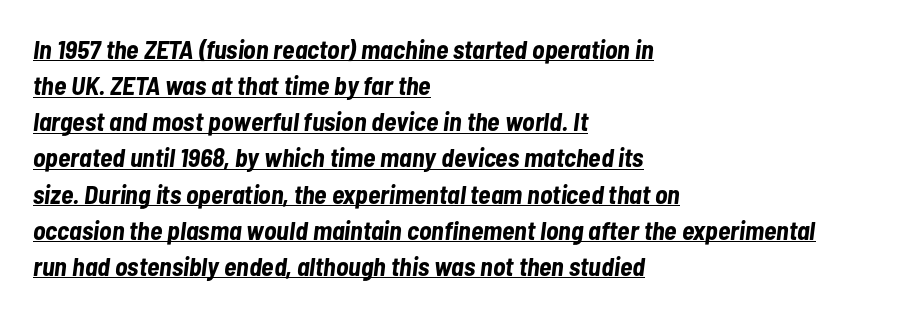
{"italic": "yes", "lean": "right", "slant_degrees": 7, "bold": "yes", "underline": "yes", "align": "left", "line_spacing": "normal", "line_spacing_ratio": 1.39, "letter_spacing": "normal", "letter_spacing_em": 0.0, "glyph_px": 26}
